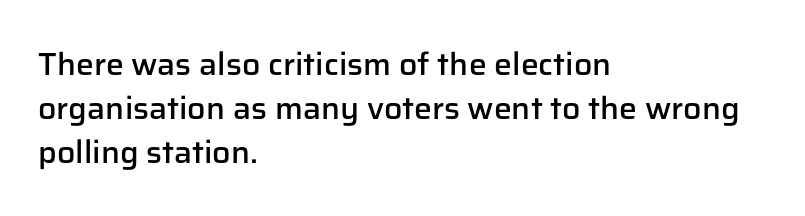
The image shows 32 px semibold sans-serif type, upright; set left-aligned, normal line spacing (1.37x), normal letter spacing, not underlined; low stroke contrast and a medium x-height.
